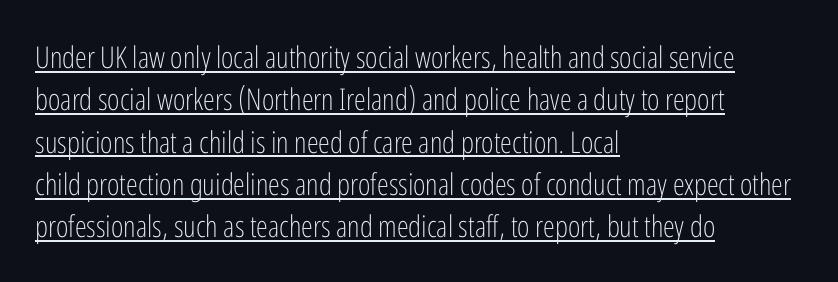
Q: Is the text bold? A: No.
Q: Is the text italic (slanted)? A: No, it is upright.
Q: Is the typeface a serif or a sans-serif typeface? A: Sans-serif.
Q: Is the text underlined? A: Yes.
Q: How is the paragraph aligned? A: Left-aligned.
Q: Is the spacing between letters normal or unusually wide? A: Normal.
Q: Is the spacing between lines tight, normal or loose? A: Normal.
Q: Width (condensed, normal, or wide)? A: Condensed.
Q: Stroke contrast? A: Low.
Q: x-height? A: Medium.
Q: Monospaced? A: No.
